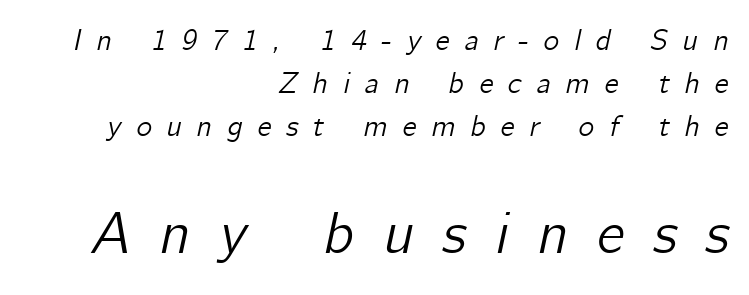
The image shows 59 px text type, italic (leaning right); set right-aligned, normal line spacing (1.44x), unusually wide letter spacing (+0.49 em), not underlined; the second (bottom) block is 1.97x larger; low stroke contrast and a medium x-height.
